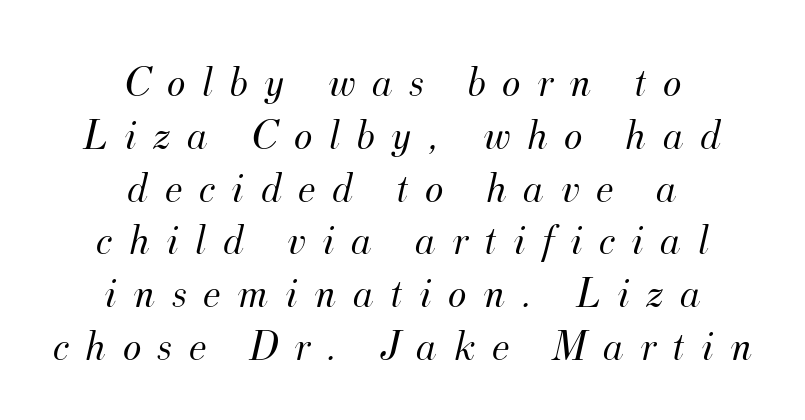
{"serif": "yes", "italic": "yes", "lean": "right", "slant_degrees": 12, "bold": "no", "weight": "light", "width": "normal", "stroke_contrast": "medium", "x_height": "small", "monospaced": "no", "underline": "no", "align": "center", "line_spacing_ratio": 1.2, "letter_spacing": "wide", "letter_spacing_em": 0.37, "glyph_px": 44}
